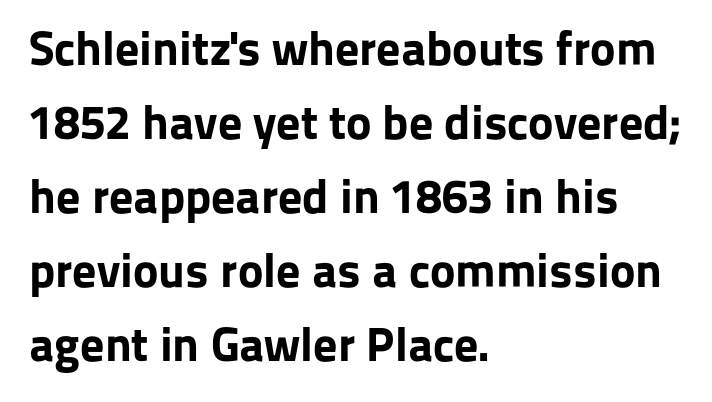
A clean baseline with only descenders dipping below it. Notice how descenders clear the ascenders below comfortably — that's standard leading. Typesetter's note: full bold, strokes at maximum text heaviness. Alignment: flush left.
